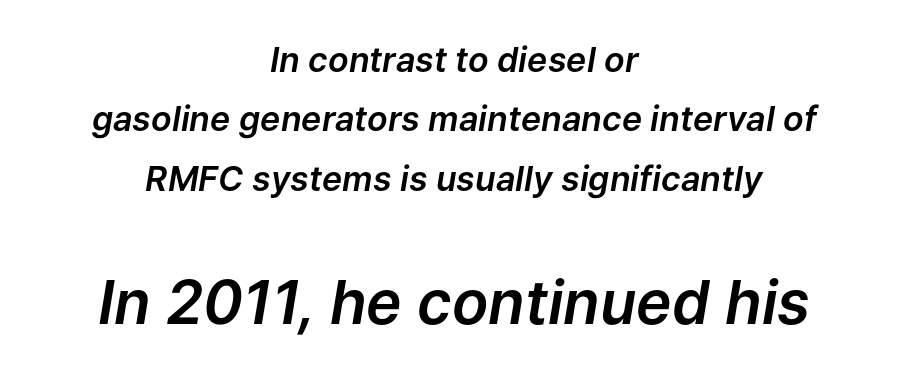
The image shows 60 px text type, italic (leaning right); set centered, line spacing 1.75x, normal letter spacing, not underlined; the second (bottom) block is 1.76x larger; low stroke contrast and a medium x-height.
